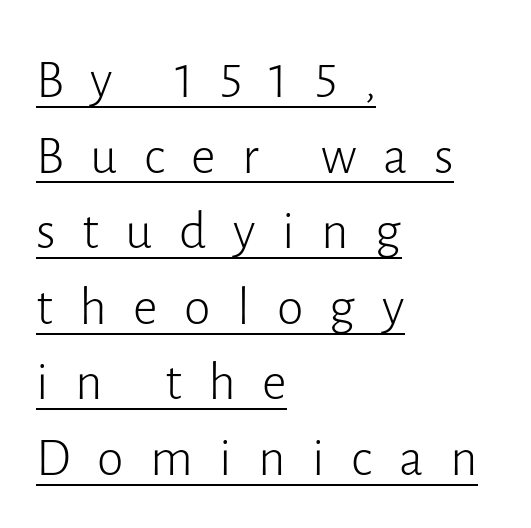
Q: Is the text bold? A: No.
Q: Is the text italic (slanted)? A: No, it is upright.
Q: Is the typeface a serif or a sans-serif typeface? A: Sans-serif.
Q: Is the text underlined? A: Yes.
Q: How is the paragraph aligned? A: Left-aligned.
Q: Is the spacing between letters normal or unusually wide? A: Unusually wide.
Q: Is the spacing between lines tight, normal or loose? A: Normal.
Q: Width (condensed, normal, or wide)? A: Normal.
Q: Stroke contrast? A: Low.
Q: x-height? A: Medium.
Q: Monospaced? A: No.
